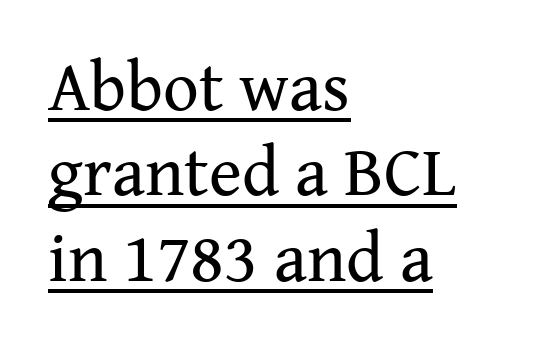
In terms of letterform style, serifs are clearly present. Compared with a typical body face, this is equally light or lighter still. This sample carries an underscore along the baseline area. What stands out about the letter spacing? Nothing — it is the standard amount. The font's upright variant was chosen for this text. The lines are quadded left.
